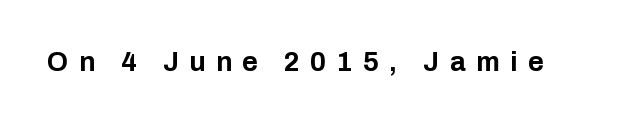
{"italic": "no", "bold": "yes", "underline": "no", "letter_spacing": "wide", "letter_spacing_em": 0.38, "glyph_px": 27}
